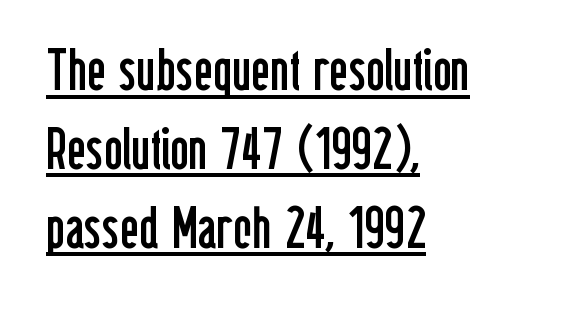
{"serif": "no", "italic": "no", "bold": "no", "weight": "regular", "width": "condensed", "stroke_contrast": "low", "x_height": "medium", "monospaced": "no", "underline": "yes", "align": "left", "line_spacing": "normal", "line_spacing_ratio": 1.36, "letter_spacing": "normal", "letter_spacing_em": 0.0, "glyph_px": 58}
